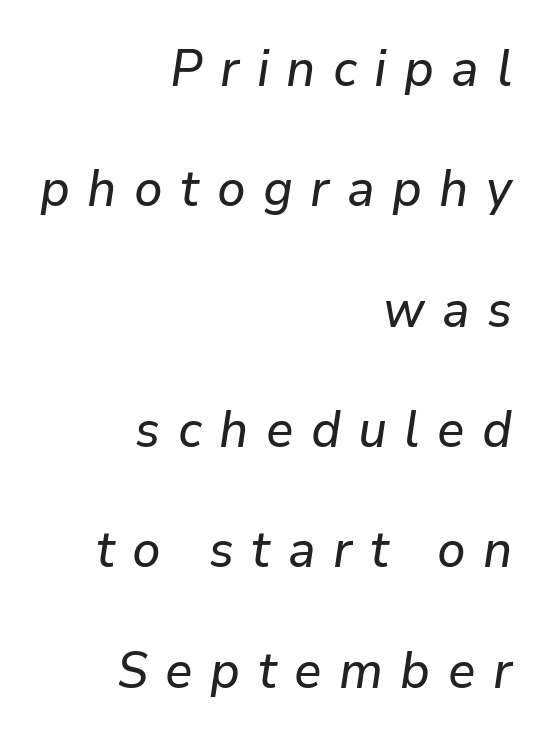
{"italic": "yes", "lean": "right", "slant_degrees": 9, "width": "normal", "stroke_contrast": "low", "x_height": "medium", "monospaced": "no", "underline": "no", "align": "right", "line_spacing": "loose", "line_spacing_ratio": 2.36, "letter_spacing": "wide", "letter_spacing_em": 0.34, "glyph_px": 51}
